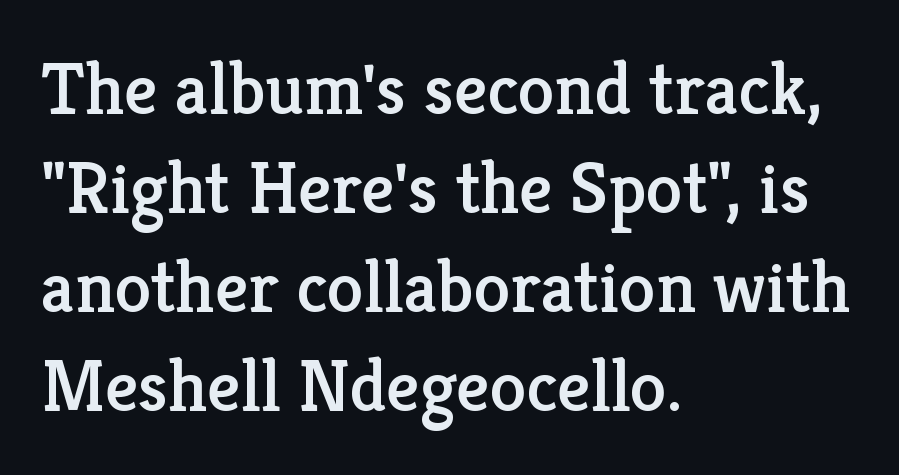
Q: Is the text italic (slanted)? A: No, it is upright.
Q: Is the typeface a serif or a sans-serif typeface? A: Serif.
Q: Is the text underlined? A: No.
Q: How is the paragraph aligned? A: Left-aligned.
Q: Is the spacing between letters normal or unusually wide? A: Normal.
Q: Is the spacing between lines tight, normal or loose? A: Normal.
Q: Width (condensed, normal, or wide)? A: Normal.
Q: Stroke contrast? A: Low.
Q: x-height? A: Medium.
Q: Monospaced? A: No.
